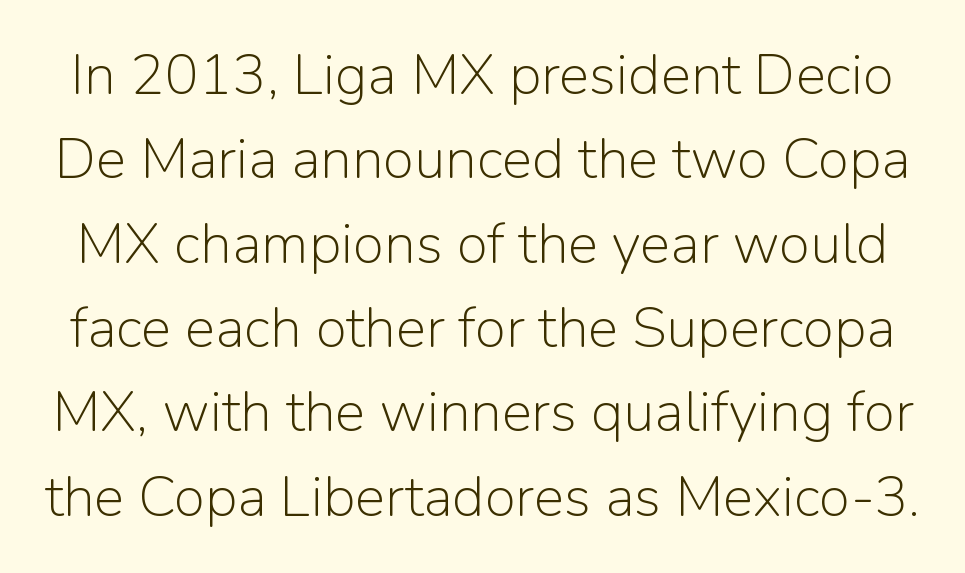
The image shows 57 px light sans-serif type, upright; set normal line spacing (1.48x), normal letter spacing, not underlined; low stroke contrast and a medium x-height.
